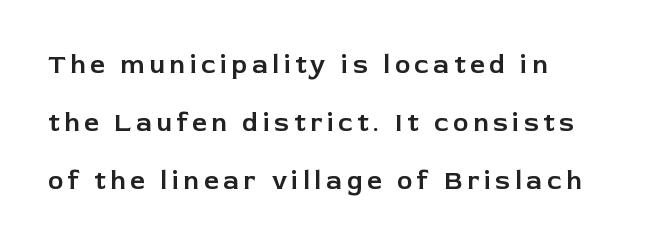
Q: Is the text italic (slanted)? A: No, it is upright.
Q: Is the text underlined? A: No.
Q: How is the paragraph aligned? A: Left-aligned.
Q: Is the spacing between lines tight, normal or loose? A: Loose.
